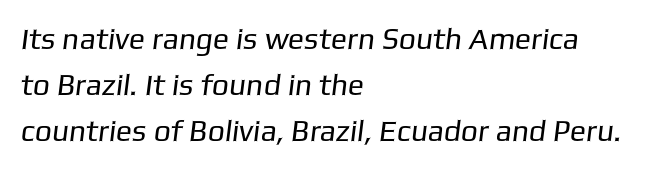
Is the block centered? No — it sits flush against the left margin. Each row of text sits above clean, open space. Grotesque or geometric, the face here clearly has no serifs. The letters advance in unequal steps, a hallmark of proportional type. A typesetter would call this zero additional tracking. Is the type heavy? It reads as light-to-regular instead.
